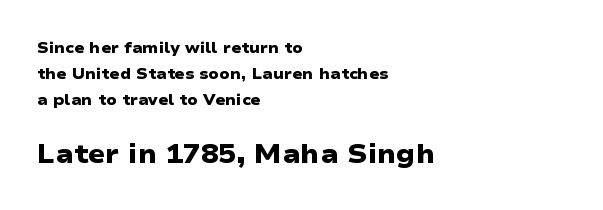
Q: Is the text bold? A: Yes.
Q: Is the text underlined? A: No.
Q: How is the paragraph aligned? A: Left-aligned.
Q: Is the spacing between letters normal or unusually wide? A: Normal.
Q: Which block of text is set in a larger size, the first (top) or the second (bottom)? A: The second (bottom) one.
